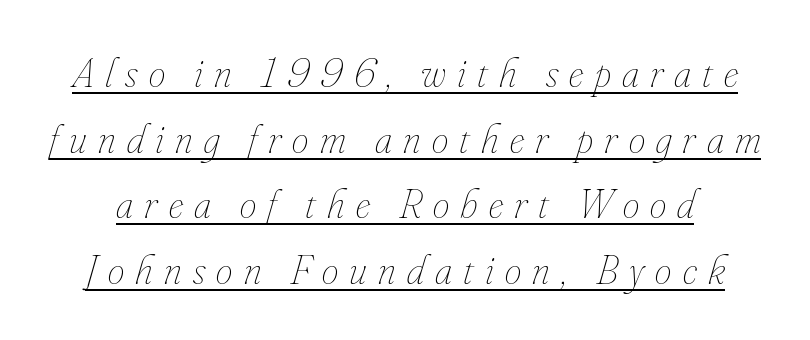
{"italic": "yes", "lean": "right", "slant_degrees": 16, "bold": "no", "weight": "thin", "width": "condensed", "stroke_contrast": "low", "x_height": "small", "monospaced": "no", "underline": "yes", "line_spacing": "normal", "line_spacing_ratio": 1.56, "letter_spacing": "wide", "letter_spacing_em": 0.27, "glyph_px": 42}
